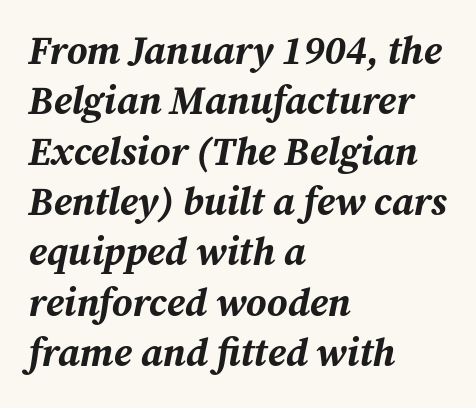
{"italic": "yes", "lean": "right", "slant_degrees": 12, "bold": "yes", "weight": "bold", "width": "normal", "stroke_contrast": "medium", "x_height": "medium", "monospaced": "no", "underline": "no", "align": "left", "line_spacing": "normal", "line_spacing_ratio": 1.29, "letter_spacing": "normal", "letter_spacing_em": 0.0, "glyph_px": 39}
